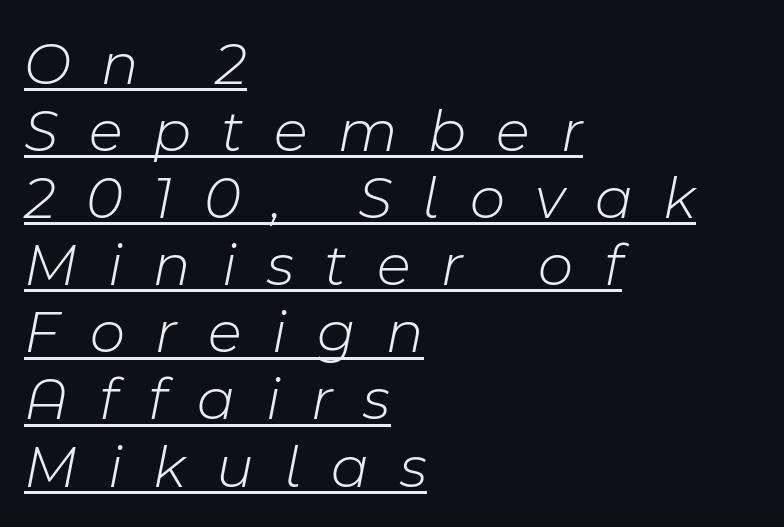
Q: Is the text bold? A: No.
Q: Is the text italic (slanted)? A: Yes, it leans right by about 11 degrees.
Q: Is the text underlined? A: Yes.
Q: How is the paragraph aligned? A: Left-aligned.
Q: Is the spacing between letters normal or unusually wide? A: Unusually wide.
Q: Is the spacing between lines tight, normal or loose? A: Tight.
Q: Width (condensed, normal, or wide)? A: Normal.
Q: Stroke contrast? A: Low.
Q: x-height? A: Medium.
Q: Monospaced? A: No.
